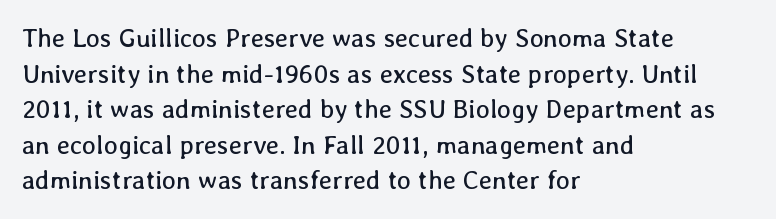
The line texture is even and compact thanks to regular tracking. Honestly, the row spacing looks completely unremarkable. Every row of glyphs begins at an identical x-position on the left. The letters stand straight up with perfectly vertical stems. Stroke thickness stays within the range of a standard reading face or lighter. Unmarked baselines from the first word to the last.
